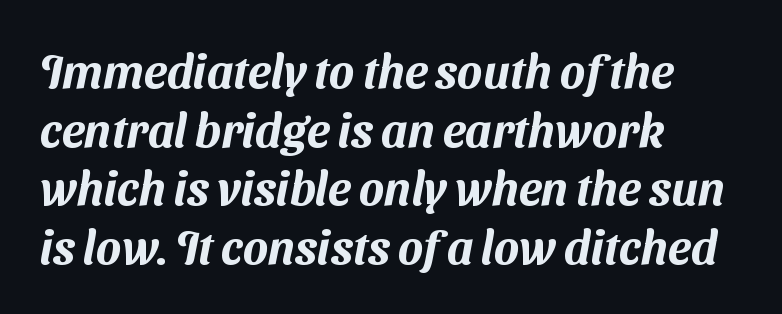
Check the space under the baseline: it is left empty. Default kerning and tracking; the words read as compact shapes. Each new line begins a customary step beneath the previous one. This rendering employs a face without finishing strokes, i.e., a sans-serif.
